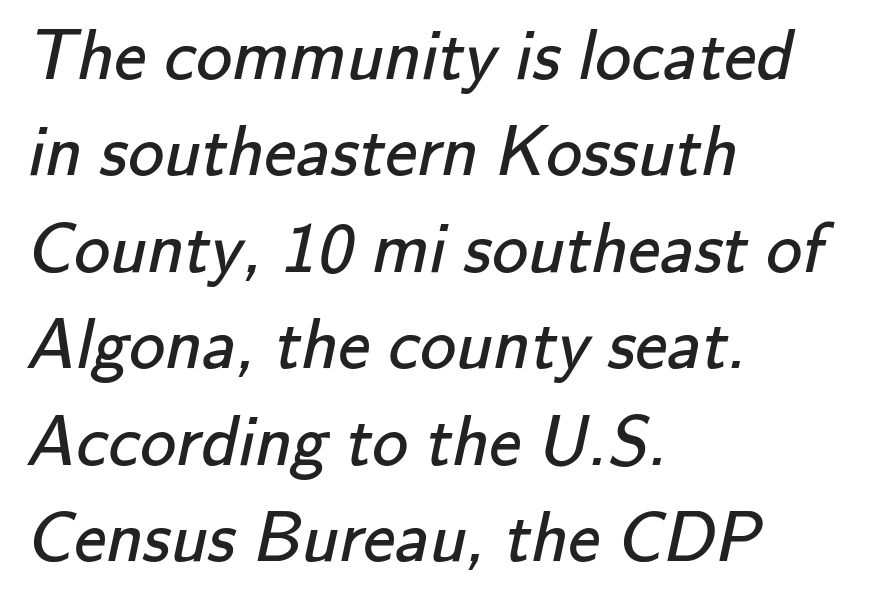
The image shows 72 px regular-weight sans-serif type; set left-aligned, normal line spacing (1.34x), normal letter spacing, not underlined; low stroke contrast and a small x-height.
